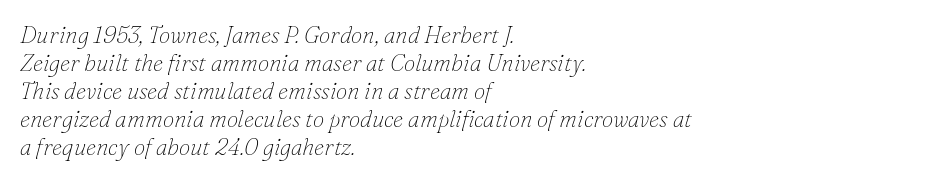
The image shows 23 px text type, italic (leaning right); set left-aligned, line spacing 1.22x, normal letter spacing, not underlined.
